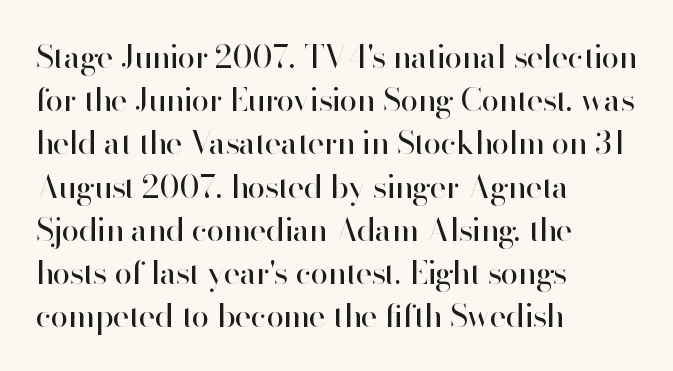
The image shows 32 px regular-weight sans-serif type, upright; set left-aligned, normal line spacing (1.35x), normal letter spacing, not underlined; high stroke contrast and a small x-height.
